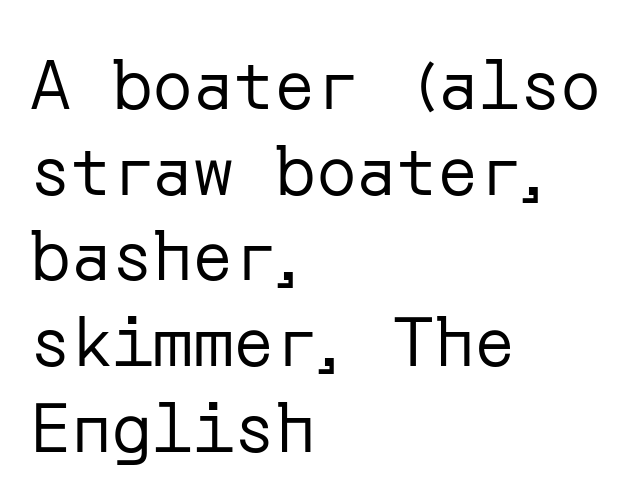
{"serif": "no", "italic": "no", "bold": "no", "weight": "regular", "width": "normal", "stroke_contrast": "low", "x_height": "medium", "underline": "no", "align": "left", "line_spacing": "normal", "line_spacing_ratio": 1.26, "letter_spacing": "normal", "letter_spacing_em": 0.0, "glyph_px": 68}
